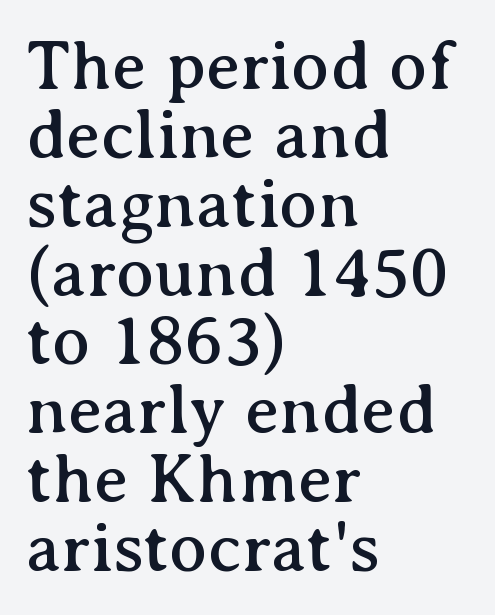
{"serif": "yes", "italic": "no", "width": "normal", "stroke_contrast": "medium", "x_height": "medium", "monospaced": "no", "underline": "no", "align": "left", "line_spacing": "tight", "line_spacing_ratio": 0.97, "letter_spacing": "normal", "letter_spacing_em": 0.0, "glyph_px": 71}
